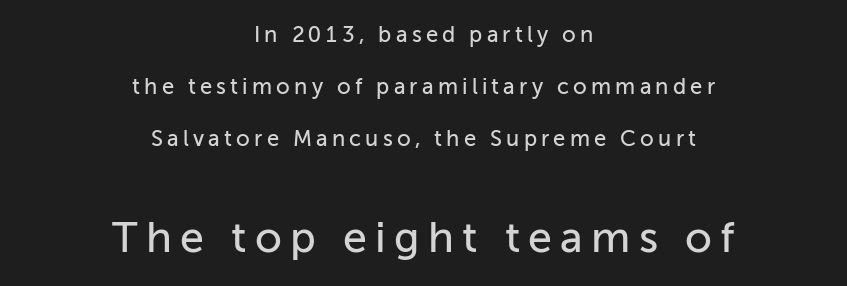
{"serif": "no", "italic": "no", "width": "normal", "stroke_contrast": "low", "x_height": "medium", "monospaced": "no", "underline": "no", "align": "center", "line_spacing": "loose", "line_spacing_ratio": 2.36, "larger_block": "second", "size_ratio": 1.95, "glyph_px": 43}
